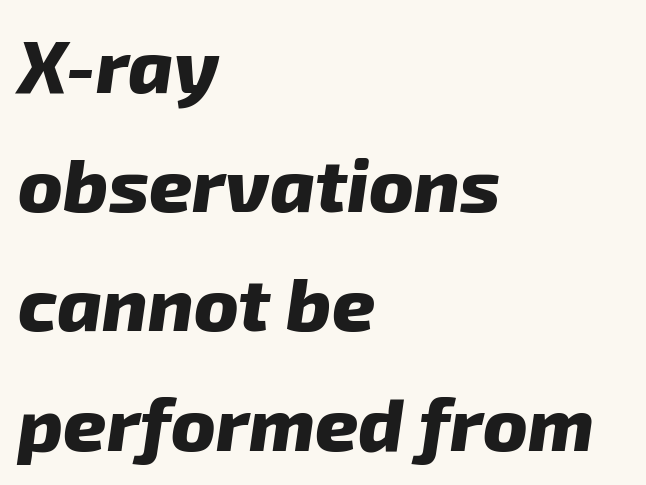
The space between consecutive lines is moderate. What weight is shown? A full bold with thick strokes. Rendered with sloped, italic letterforms. Descender tails drop into unmarked territory. What stands out about the letter spacing? Nothing — it is the standard amount. The face used here is proportionally spaced, like ordinary book or web type.
